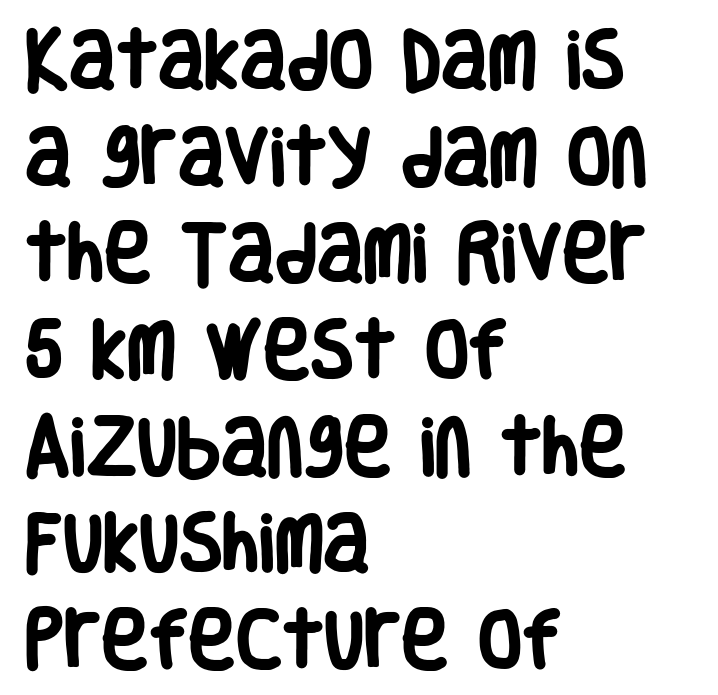
The image shows 64 px heavy, condensed sans-serif type, upright; set left-aligned, normal line spacing (1.51x), normal letter spacing, not underlined; low stroke contrast and a large x-height.
